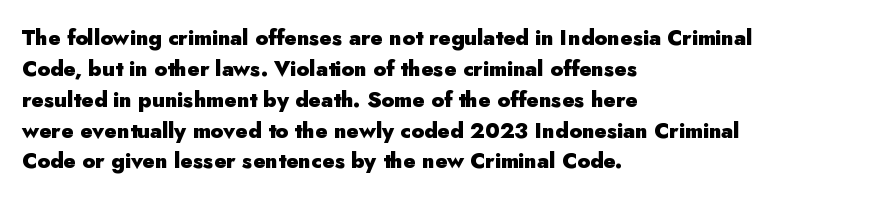
Q: Is the text bold? A: Yes.
Q: Is the text italic (slanted)? A: No, it is upright.
Q: Is the text underlined? A: No.
Q: How is the paragraph aligned? A: Left-aligned.
Q: Is the spacing between letters normal or unusually wide? A: Normal.
Q: Is the spacing between lines tight, normal or loose? A: Normal.
